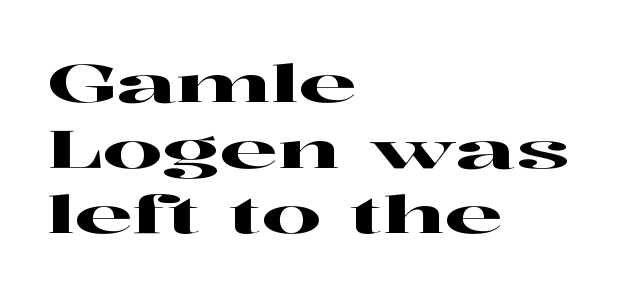
The image shows 52 px wide serif type, upright; set left-aligned, normal line spacing (1.26x), normal letter spacing, not underlined; high stroke contrast and a medium x-height.
